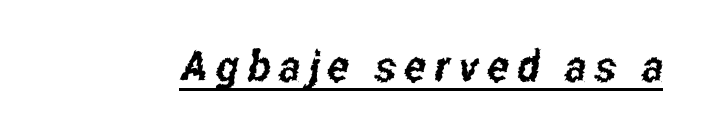
The image shows 43 px condensed sans-serif type; set underlined; low stroke contrast and a medium x-height.
